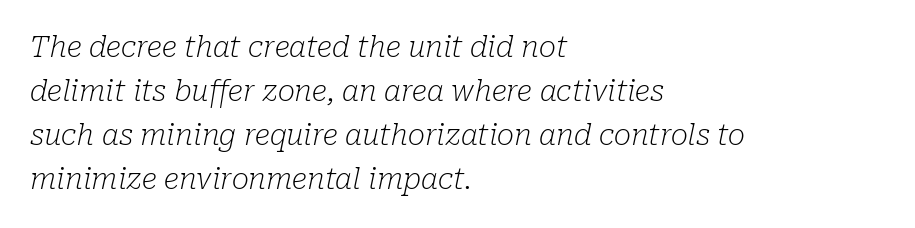
The image shows 29 px light serif type, italic (leaning right); set left-aligned, normal line spacing (1.52x), normal letter spacing, not underlined; low stroke contrast and a medium x-height.
